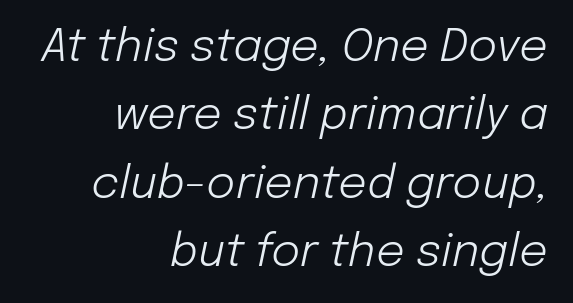
A flush-right, rag-left setting is used for this passage. How are the letters spaced? Ordinarily, with no added tracking. Looking at the ascenders, they clearly lean. Varying glyph widths throughout — classic text-font behaviour. A typesetter would call this leading conventional body-copy spacing. The letters look calm and open, with moderate or lighter stems.
